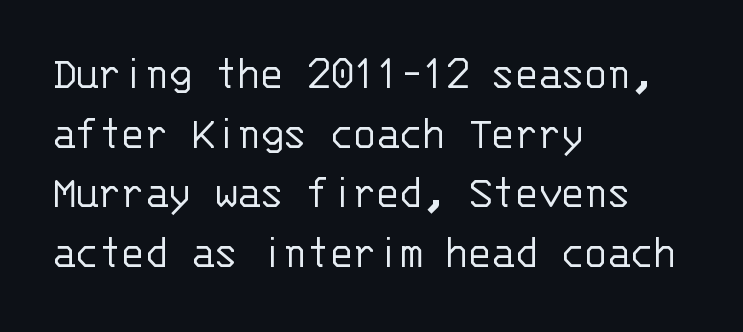
{"serif": "no", "italic": "no", "bold": "no", "weight": "light", "width": "normal", "stroke_contrast": "low", "x_height": "large", "monospaced": "yes", "underline": "no", "align": "left", "line_spacing": "normal", "line_spacing_ratio": 1.27, "letter_spacing": "normal", "letter_spacing_em": 0.0, "glyph_px": 47}
